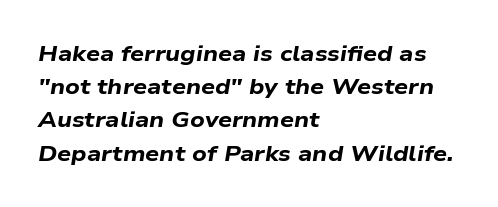
Each word holds together tightly as a unit, with standard inter-letter gaps. Is the type slanted? Yes — the strokes lean at a clear angle. A classic flush-left, rag-right setting is used for this passage. The designer left line spacing at the default. Underlining? Definitely not there. How heavy is the stroke? Heavy — this is a bold.
